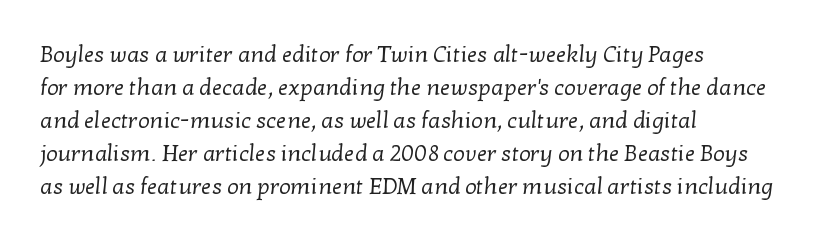
{"bold": "no", "underline": "no", "align": "left", "line_spacing": "normal", "line_spacing_ratio": 1.44, "letter_spacing": "normal", "letter_spacing_em": 0.0, "glyph_px": 23}
